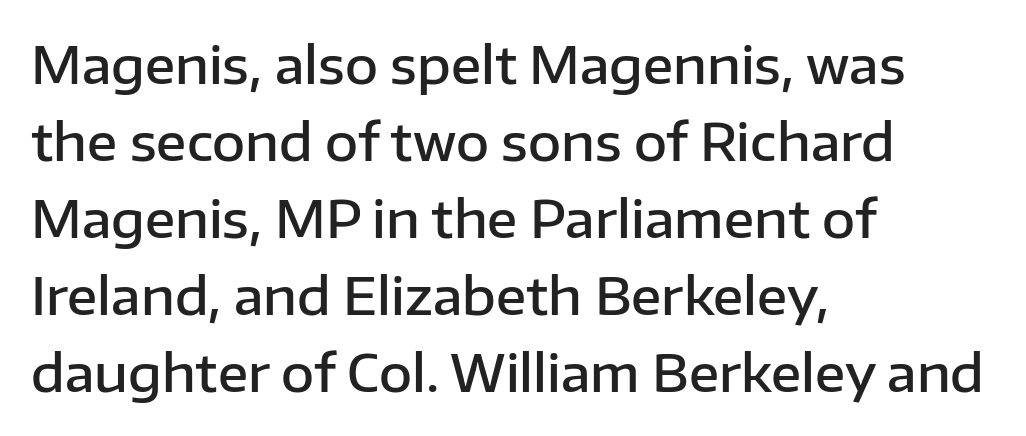
The image shows 51 px semibold sans-serif type, upright; set left-aligned, normal line spacing (1.51x), normal letter spacing, not underlined; low stroke contrast and a medium x-height.
